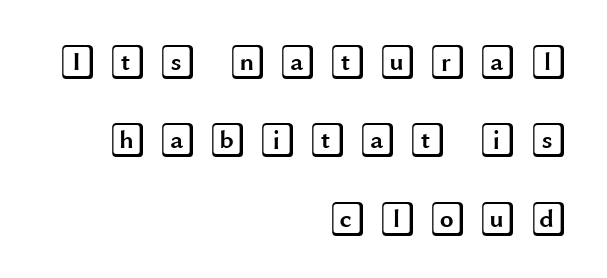
Q: Is the text italic (slanted)? A: No, it is upright.
Q: Is the text underlined? A: No.
Q: How is the paragraph aligned? A: Right-aligned.
Q: Is the spacing between letters normal or unusually wide? A: Unusually wide.
Q: Is the spacing between lines tight, normal or loose? A: Loose.
Q: Width (condensed, normal, or wide)? A: Wide.
Q: x-height? A: Large.
